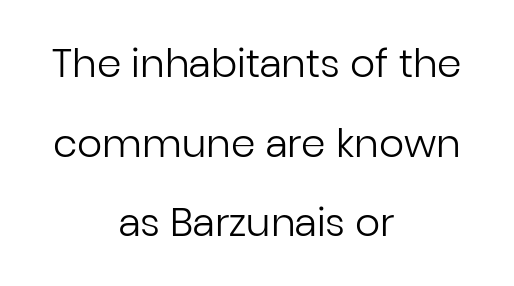
{"serif": "no", "italic": "no", "bold": "no", "weight": "regular", "width": "normal", "stroke_contrast": "low", "x_height": "medium", "monospaced": "no", "underline": "no", "align": "center", "line_spacing": "loose", "line_spacing_ratio": 2.04, "letter_spacing": "normal", "letter_spacing_em": 0.0, "glyph_px": 39}
